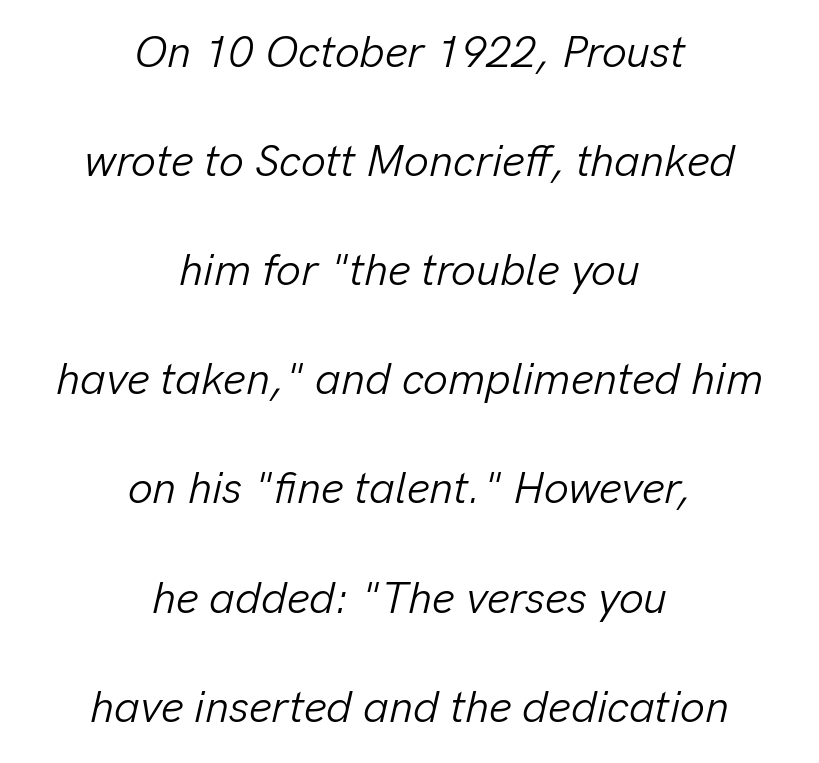
The image shows 44 px light type, italic (leaning right); set centered, loose line spacing (2.48x), normal letter spacing, not underlined; low stroke contrast and a medium x-height.
